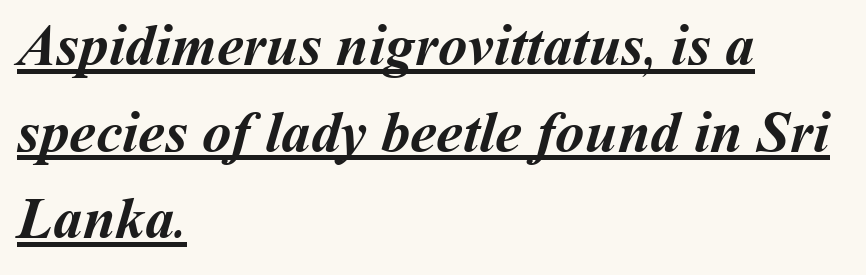
{"bold": "yes", "weight": "semibold", "width": "normal", "stroke_contrast": "medium", "x_height": "medium", "monospaced": "no", "underline": "yes", "align": "left", "line_spacing": "normal", "line_spacing_ratio": 1.47, "letter_spacing": "normal", "letter_spacing_em": 0.0, "glyph_px": 59}
